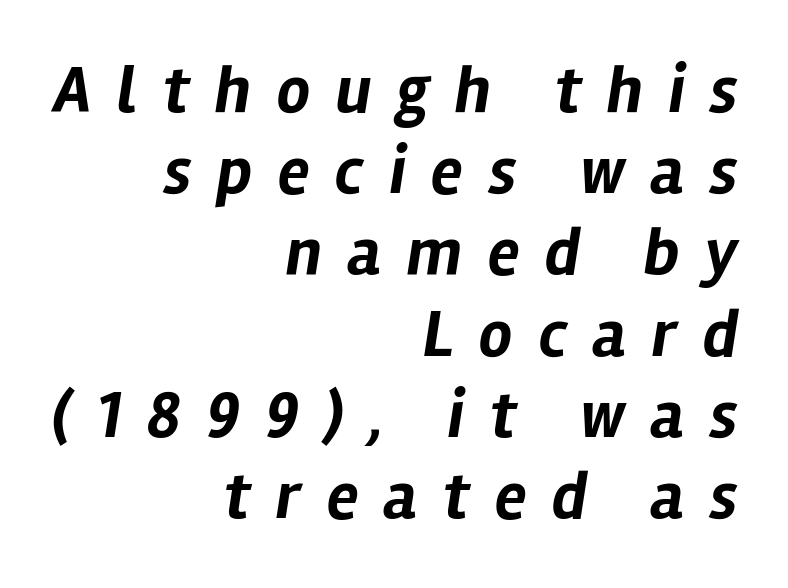
The image shows 66 px bold type, italic (leaning right); set right-aligned, line spacing 1.23x, unusually wide letter spacing (+0.39 em), not underlined; low stroke contrast and a medium x-height.
